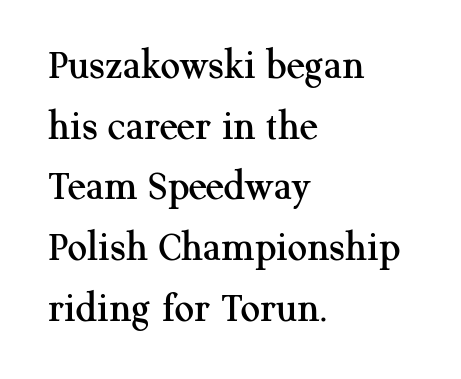
The image shows 43 px serif type, upright; set left-aligned, normal line spacing (1.41x), normal letter spacing, not underlined; medium stroke contrast and a medium x-height.
